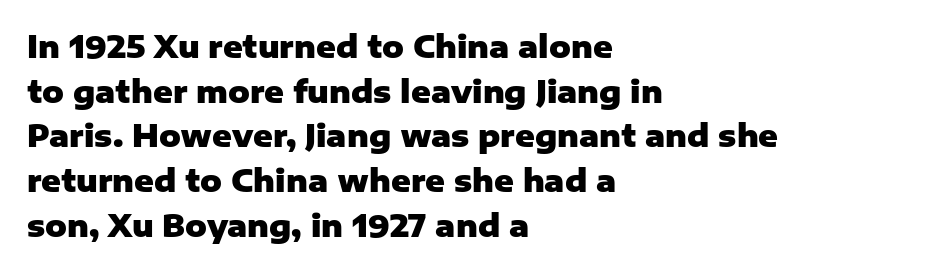
You can tell it's not italic because the verticals are truly vertical. This rendering employs a face without finishing strokes, i.e., a sans-serif. The passage is arranged the way most books set body copy — flush left. Set as a true bold cut, around the 700 mark. Line spacing here is normal.
